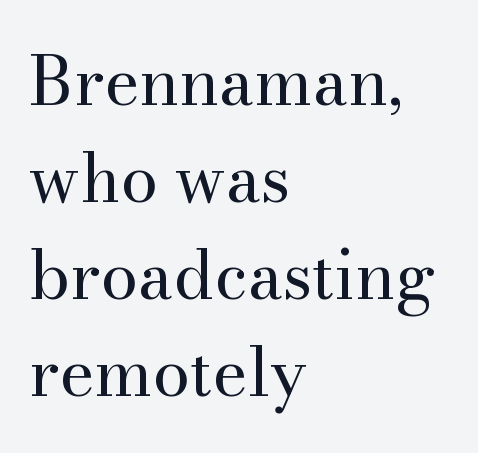
The image shows 67 px regular-weight serif type, upright; set left-aligned, normal line spacing (1.45x), normal letter spacing, not underlined; medium stroke contrast and a small x-height.
